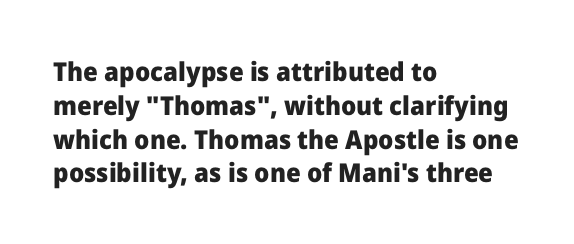
Notice how the stems are strictly vertical — no italics here. The passage shown is emphatically bold. Students, observe: this is what conventionally led text looks like. You could call the tracking neutral — neither tight nor loose. The ragged edge is on the right, which tells us the setting is flush left. Descenders are the only things crossing below the line.
